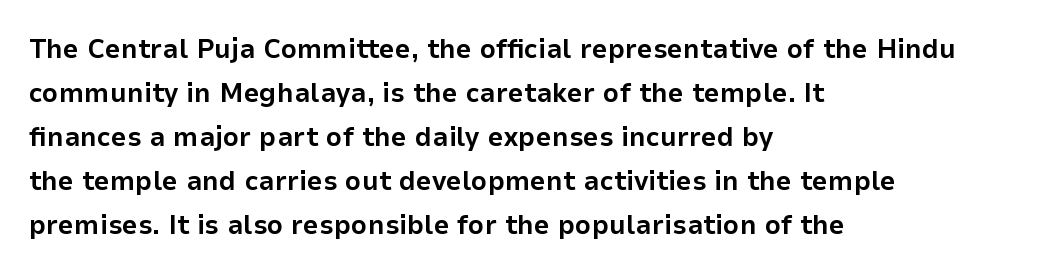
Q: Is the text bold? A: Yes.
Q: Is the text italic (slanted)? A: No, it is upright.
Q: Is the typeface a serif or a sans-serif typeface? A: Sans-serif.
Q: Is the text underlined? A: No.
Q: How is the paragraph aligned? A: Left-aligned.
Q: Is the spacing between letters normal or unusually wide? A: Normal.
Q: Is the spacing between lines tight, normal or loose? A: Normal.
Q: Width (condensed, normal, or wide)? A: Normal.
Q: Stroke contrast? A: Low.
Q: x-height? A: Medium.
Q: Monospaced? A: No.
